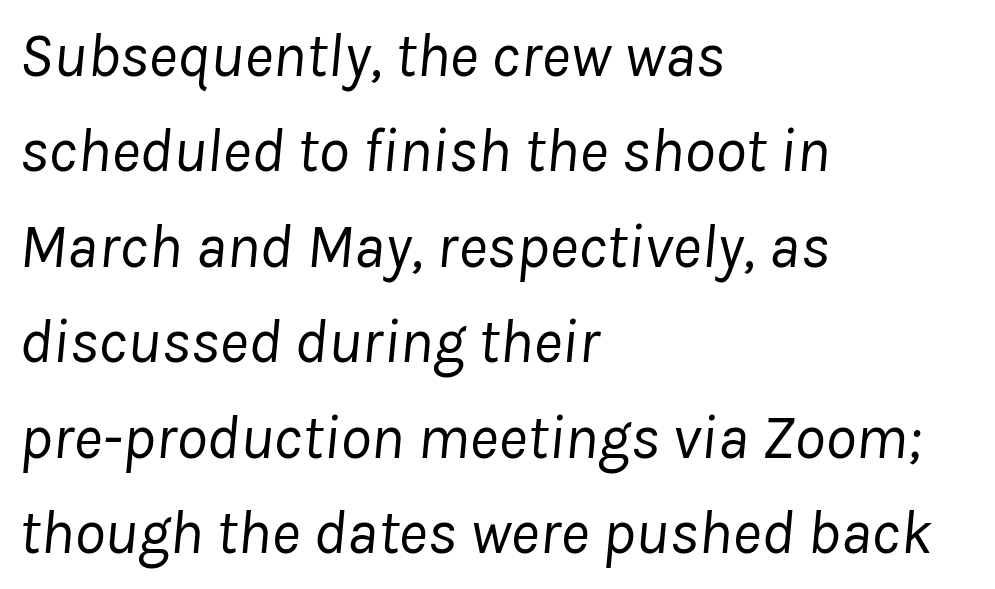
{"italic": "yes", "lean": "right", "slant_degrees": 8, "bold": "no", "weight": "regular", "width": "normal", "stroke_contrast": "low", "x_height": "medium", "monospaced": "no", "underline": "no", "align": "left", "line_spacing": "normal", "line_spacing_ratio": 1.54, "letter_spacing": "normal", "letter_spacing_em": 0.0, "glyph_px": 62}
